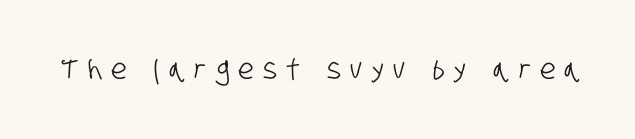
Q: Is the typeface a serif or a sans-serif typeface? A: Sans-serif.
Q: Is the text underlined? A: No.
Q: Is the spacing between letters normal or unusually wide? A: Unusually wide.
Q: Width (condensed, normal, or wide)? A: Condensed.
Q: Stroke contrast? A: Low.
Q: x-height? A: Large.
Q: Monospaced? A: No.
